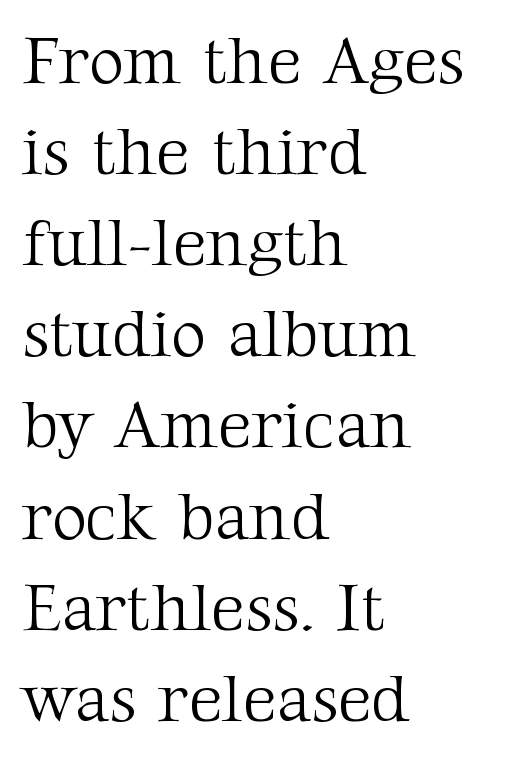
Q: Is the text bold? A: No.
Q: Is the text italic (slanted)? A: No, it is upright.
Q: Is the typeface a serif or a sans-serif typeface? A: Serif.
Q: Is the text underlined? A: No.
Q: How is the paragraph aligned? A: Left-aligned.
Q: Is the spacing between letters normal or unusually wide? A: Normal.
Q: Is the spacing between lines tight, normal or loose? A: Normal.
Q: Width (condensed, normal, or wide)? A: Normal.
Q: Stroke contrast? A: Medium.
Q: x-height? A: Medium.
Q: Monospaced? A: No.
